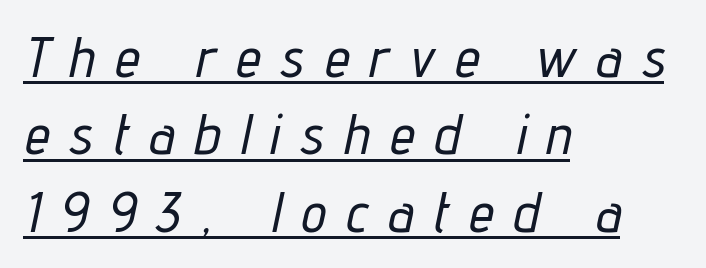
Q: Is the text italic (slanted)? A: Yes, it leans right by about 12 degrees.
Q: Is the text underlined? A: Yes.
Q: How is the paragraph aligned? A: Left-aligned.
Q: Is the spacing between letters normal or unusually wide? A: Unusually wide.
Q: Is the spacing between lines tight, normal or loose? A: Normal.
Q: Width (condensed, normal, or wide)? A: Condensed.
Q: Stroke contrast? A: Low.
Q: x-height? A: Medium.
Q: Monospaced? A: No.
